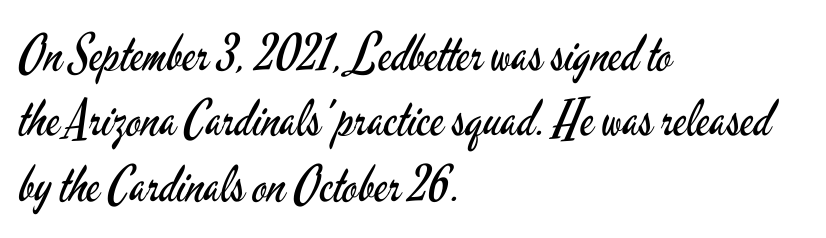
The image shows 50 px regular-weight, condensed sans-serif type; set left-aligned, normal line spacing (1.31x), normal letter spacing, not underlined; low stroke contrast and a small x-height.
